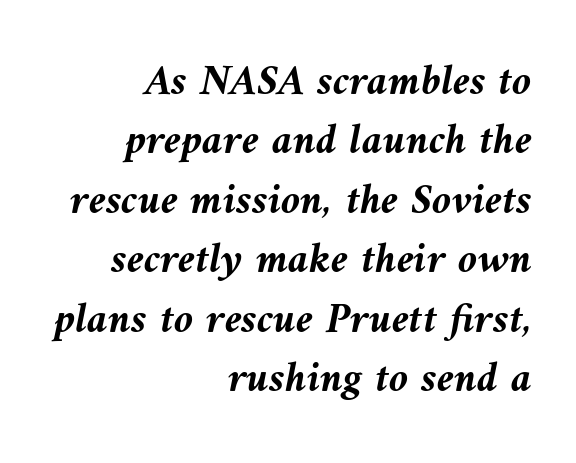
Q: Is the text bold? A: Yes.
Q: Is the text italic (slanted)? A: Yes, it leans left by about 9 degrees.
Q: Is the text underlined? A: No.
Q: How is the paragraph aligned? A: Right-aligned.
Q: Is the spacing between letters normal or unusually wide? A: Normal.
Q: Is the spacing between lines tight, normal or loose? A: Normal.
Q: Width (condensed, normal, or wide)? A: Normal.
Q: Stroke contrast? A: Medium.
Q: x-height? A: Medium.
Q: Monospaced? A: No.
